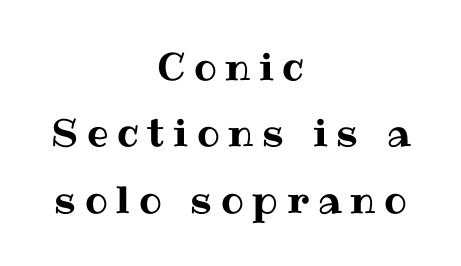
The letterforms stand isolated, each surrounded by extra space. Proportional: the letters do not fall into vertical columns. These lines stack symmetrically, like a column narrowing and widening about its center. This is roman type, the default non-slanted kind. Descender tails drop into unmarked territory.
